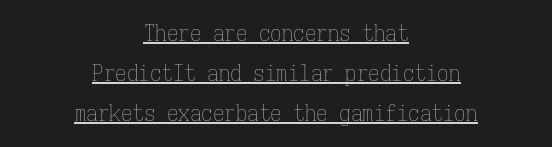
{"italic": "no", "bold": "no", "underline": "yes", "align": "center", "line_spacing_ratio": 1.74, "letter_spacing": "normal", "letter_spacing_em": 0.0, "glyph_px": 23}
